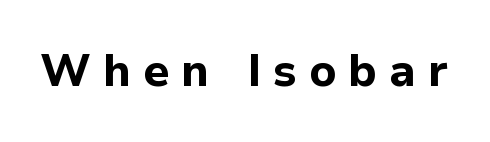
The image shows 45 px bold sans-serif type, upright; set unusually wide letter spacing (+0.27 em), not underlined; low stroke contrast and a medium x-height.
